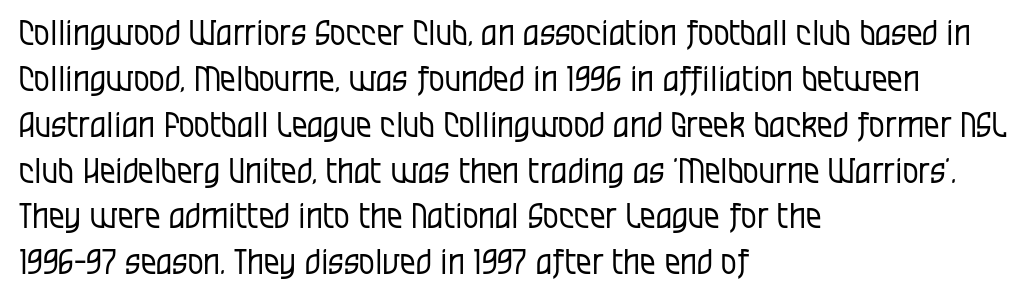
The image shows 35 px regular-weight, condensed sans-serif type, upright; set left-aligned, normal line spacing (1.31x), normal letter spacing, not underlined; low stroke contrast and a large x-height.
